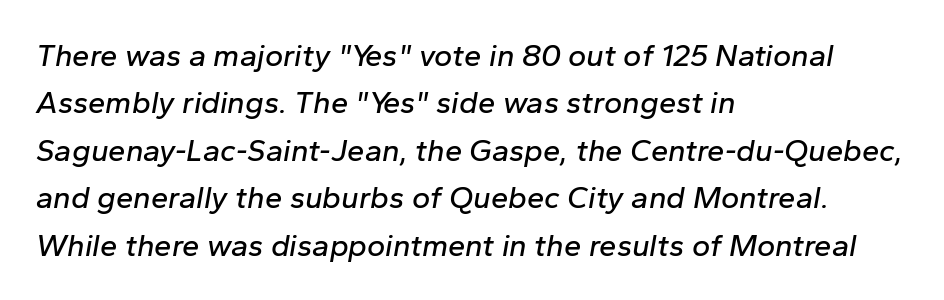
Q: Is the text italic (slanted)? A: Yes, it leans right by about 10 degrees.
Q: Is the text underlined? A: No.
Q: How is the paragraph aligned? A: Left-aligned.
Q: Is the spacing between letters normal or unusually wide? A: Normal.
Q: Is the spacing between lines tight, normal or loose? A: Normal.
Q: Width (condensed, normal, or wide)? A: Normal.
Q: Stroke contrast? A: Low.
Q: x-height? A: Medium.
Q: Monospaced? A: No.
